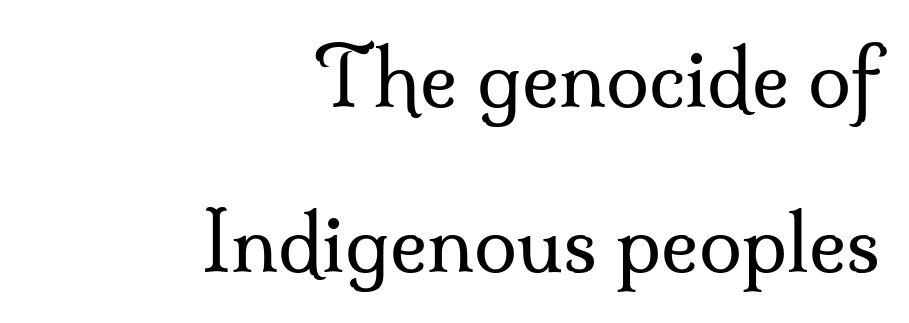
Q: Is the text bold? A: No.
Q: Is the text italic (slanted)? A: No, it is upright.
Q: Is the typeface a serif or a sans-serif typeface? A: Serif.
Q: Is the text underlined? A: No.
Q: How is the paragraph aligned? A: Right-aligned.
Q: Is the spacing between letters normal or unusually wide? A: Normal.
Q: Is the spacing between lines tight, normal or loose? A: Loose.
Q: Width (condensed, normal, or wide)? A: Normal.
Q: Stroke contrast? A: Medium.
Q: x-height? A: Small.
Q: Monospaced? A: No.
